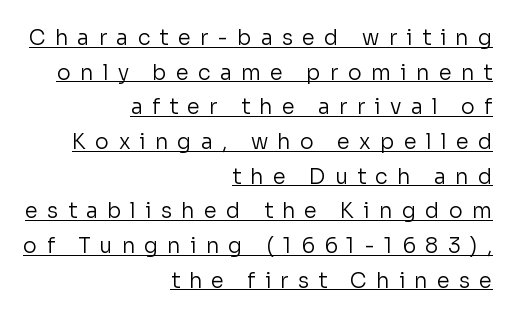
Q: Is the text bold? A: No.
Q: Is the text italic (slanted)? A: No, it is upright.
Q: Is the text underlined? A: Yes.
Q: How is the paragraph aligned? A: Right-aligned.
Q: Is the spacing between letters normal or unusually wide? A: Unusually wide.
Q: Is the spacing between lines tight, normal or loose? A: Normal.
